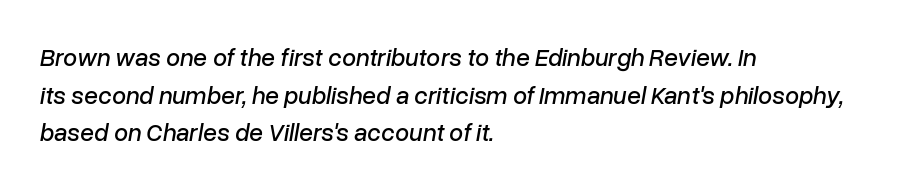
Q: Is the text italic (slanted)? A: Yes, it leans right by about 10 degrees.
Q: Is the text underlined? A: No.
Q: How is the paragraph aligned? A: Left-aligned.
Q: Is the spacing between letters normal or unusually wide? A: Normal.
Q: Is the spacing between lines tight, normal or loose? A: Normal.
